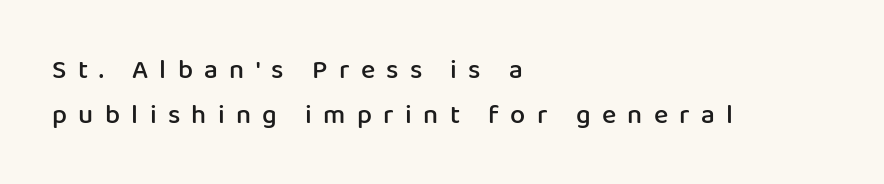
Q: Is the text bold? A: Semi-bold.
Q: Is the text italic (slanted)? A: No, it is upright.
Q: Is the text underlined? A: No.
Q: How is the paragraph aligned? A: Left-aligned.
Q: Is the spacing between letters normal or unusually wide? A: Unusually wide.
Q: Is the spacing between lines tight, normal or loose? A: Normal.
